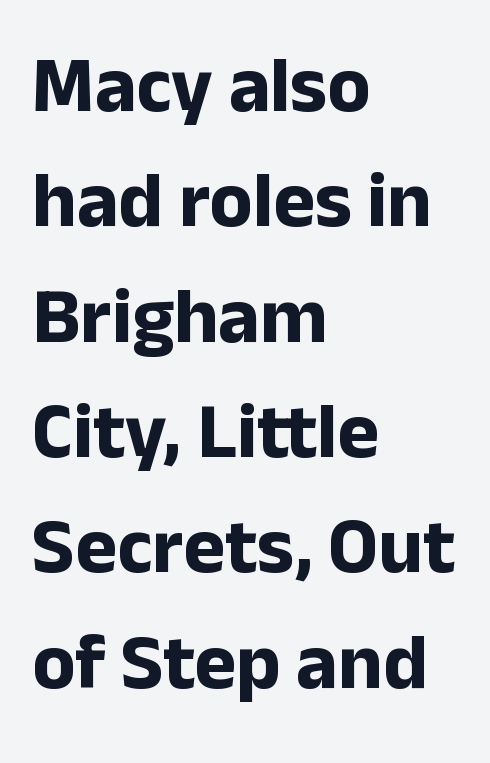
Grotesque or geometric, the face here clearly has no serifs. The area under the type is left untouched. Caption: standard tracking, unaltered. These lines stack with their left ends in a neat column. The glyphs have the mass of a bold cut. Spacing verdict: proportional, widths tailored to each character.
